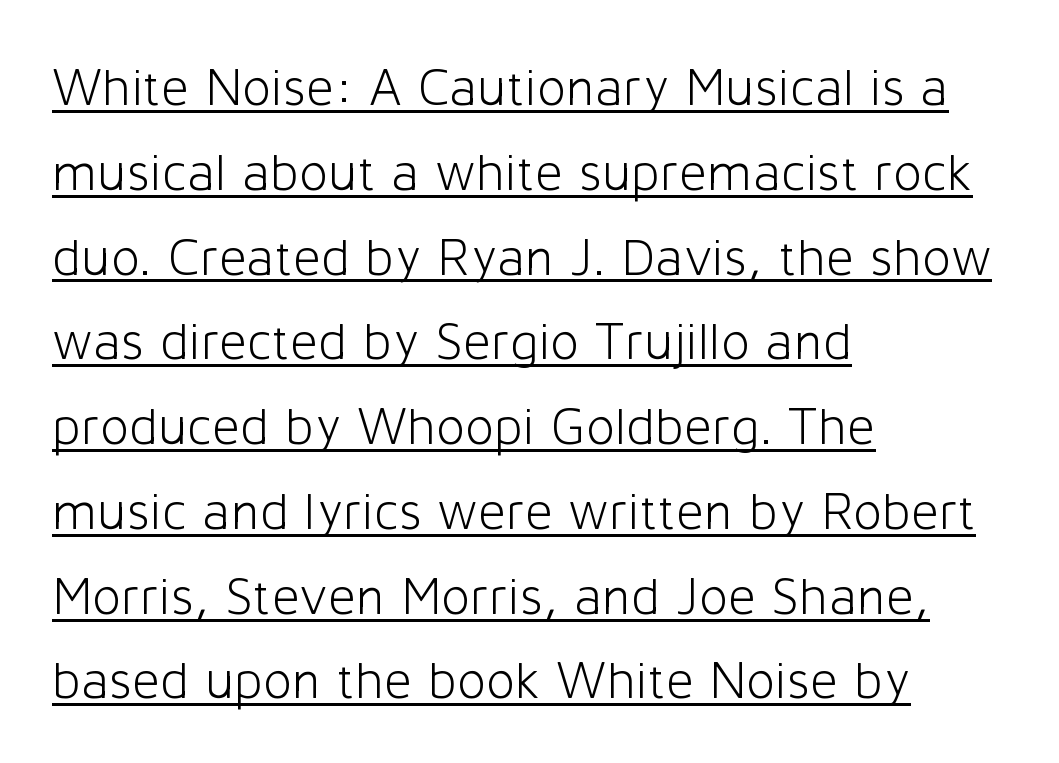
The image shows 54 px light sans-serif type, upright; set left-aligned, normal line spacing (1.57x), normal letter spacing, underlined; low stroke contrast and a medium x-height.
